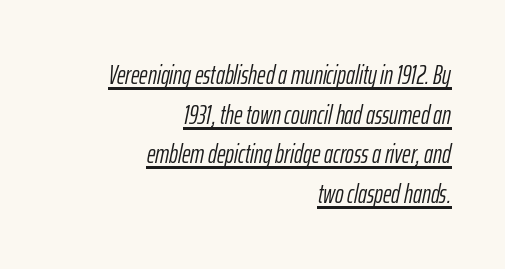
Q: Is the text bold? A: No.
Q: Is the text italic (slanted)? A: Yes, it leans right by about 12 degrees.
Q: Is the text underlined? A: Yes.
Q: How is the paragraph aligned? A: Right-aligned.
Q: Is the spacing between letters normal or unusually wide? A: Normal.
Q: Is the spacing between lines tight, normal or loose? A: Normal.
